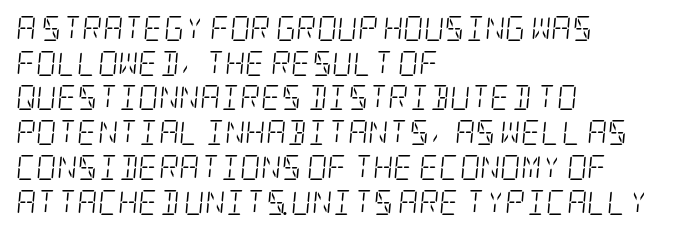
The image shows 25 px text type, italic (leaning right); set left-aligned, normal line spacing (1.39x), normal letter spacing, not underlined.
